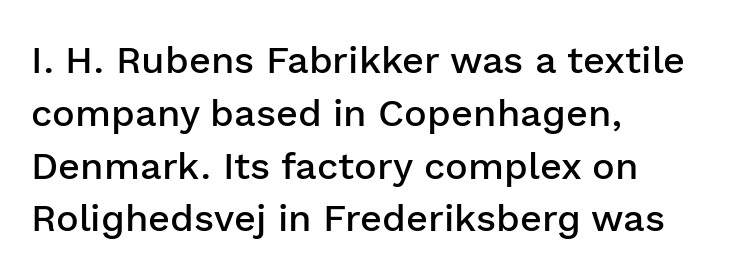
Here the designer chose a conventional face with non-uniform glyph widths. Interline gaps are of average width in this sample. Check under the words: just untouched page. Typeset ragged right — the left edge is the straight one. Observe the ordinary spacing: letters are neighbours, not strangers.
